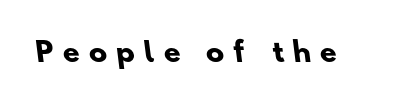
Q: Is the text bold? A: Yes.
Q: Is the text underlined? A: No.
Q: Is the spacing between letters normal or unusually wide? A: Unusually wide.
